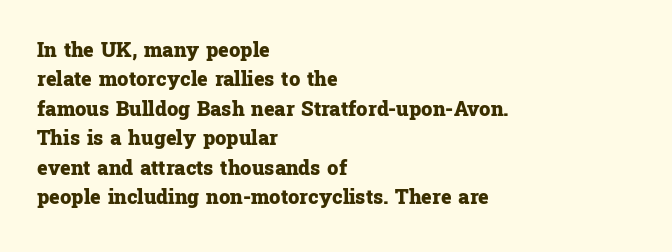
Q: Is the text bold? A: Yes.
Q: Is the text italic (slanted)? A: No, it is upright.
Q: Is the text underlined? A: No.
Q: How is the paragraph aligned? A: Left-aligned.
Q: Is the spacing between letters normal or unusually wide? A: Normal.
Q: Is the spacing between lines tight, normal or loose? A: Normal.
